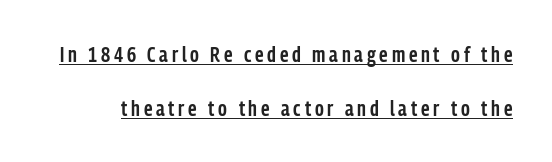
Q: Is the text bold? A: Semi-bold.
Q: Is the text italic (slanted)? A: No, it is upright.
Q: Is the text underlined? A: Yes.
Q: Is the spacing between lines tight, normal or loose? A: Loose.
